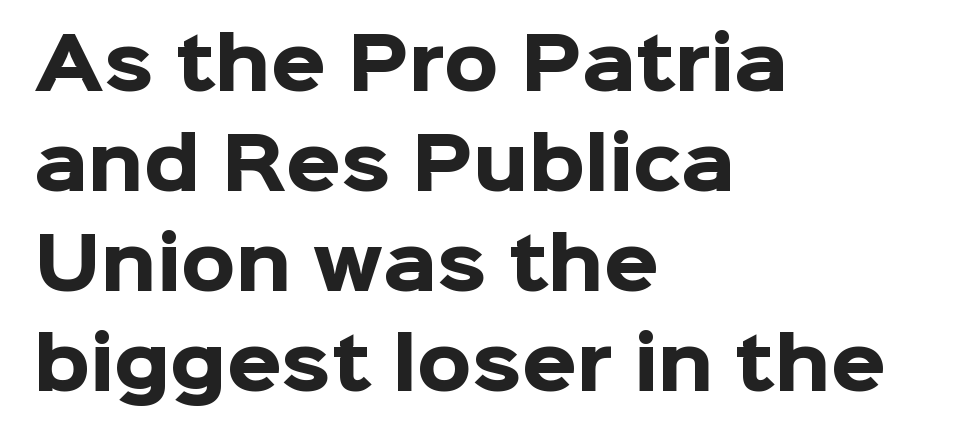
Caption: standard tracking, unaltered. Look at the stroke-to-counter ratio: heavy, a bold. The space beneath each line is pristine and unruled. A typesetter would mark this as roman, not italic. Spacing verdict: proportional, widths tailored to each character. The line-height multiplier appears to be the usual default.
